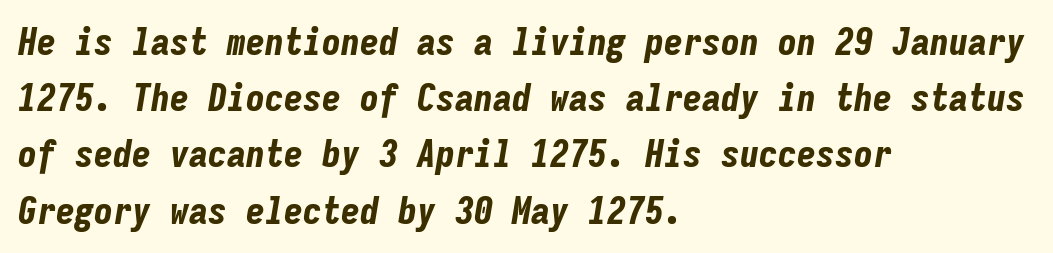
Think of a typewriter: that constant character pitch is what you see here. Rule under the text: the space is simply empty. Compared with typical body copy, the letter spacing here is the same. Notice how descenders clear the ascenders below comfortably — that's standard leading. On the weight axis this lands at bold, roughly 700.
